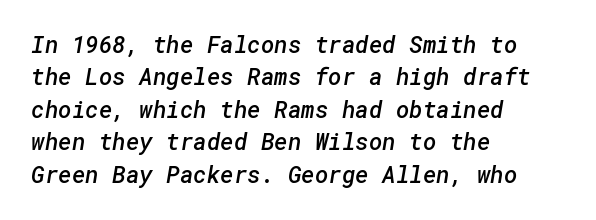
Q: Is the text bold? A: Semi-bold.
Q: Is the text underlined? A: No.
Q: How is the paragraph aligned? A: Left-aligned.
Q: Is the spacing between letters normal or unusually wide? A: Normal.
Q: Is the spacing between lines tight, normal or loose? A: Normal.
